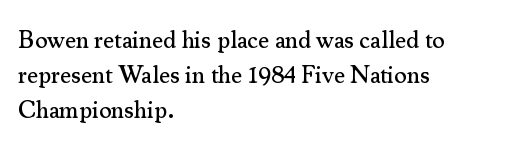
The image shows 24 px text type, upright; set left-aligned, normal line spacing (1.45x), normal letter spacing, not underlined.
